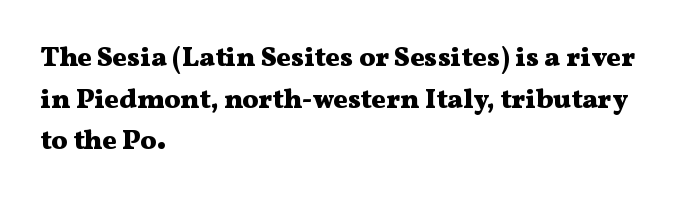
{"italic": "no", "bold": "yes", "underline": "no", "align": "left", "line_spacing": "normal", "line_spacing_ratio": 1.54, "letter_spacing": "normal", "letter_spacing_em": 0.0, "glyph_px": 27}
